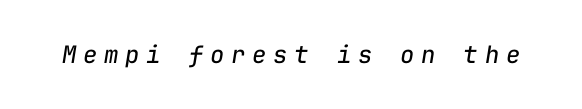
{"italic": "yes", "lean": "right", "slant_degrees": 9, "bold": "no", "underline": "no", "letter_spacing": "wide", "letter_spacing_em": 0.28, "glyph_px": 24}
